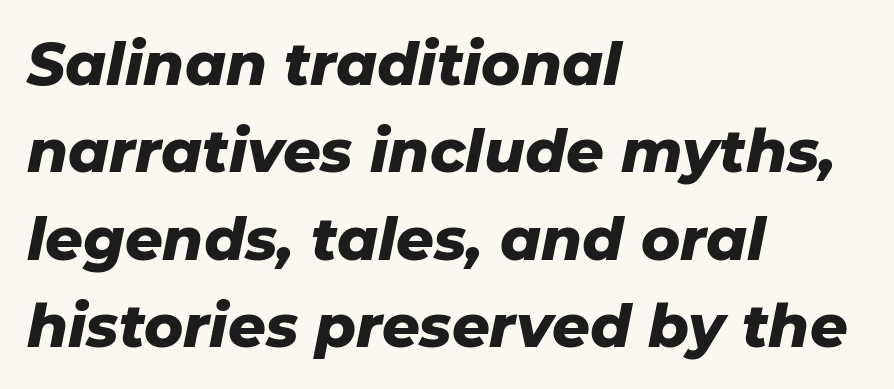
{"italic": "yes", "lean": "right", "slant_degrees": 11, "bold": "yes", "weight": "heavy", "width": "normal", "stroke_contrast": "low", "x_height": "medium", "monospaced": "no", "underline": "no", "align": "left", "line_spacing": "normal", "line_spacing_ratio": 1.48, "letter_spacing": "normal", "letter_spacing_em": 0.0, "glyph_px": 59}
